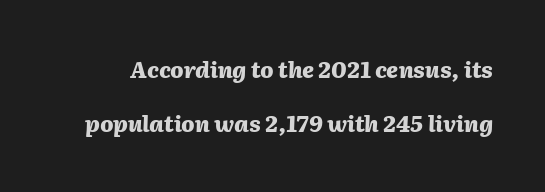
The image shows 22 px bold type, italic (leaning right); set loose line spacing (2.47x), normal letter spacing, not underlined.
